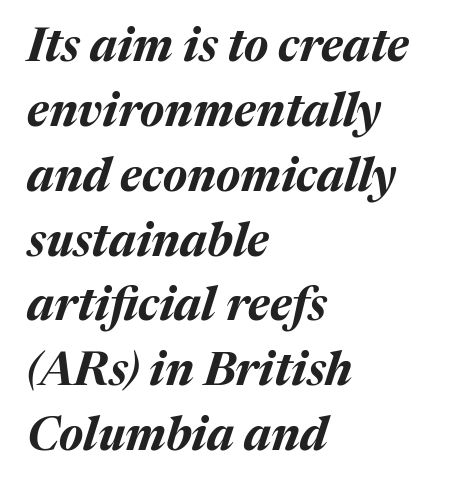
You could call the tracking neutral — neither tight nor loose. The strip under each line holds only bare page. Every character sits at an angle, as italics do. Do the characters align in a grid? No, the font is proportional. The glyphs have the mass of a bold cut.
